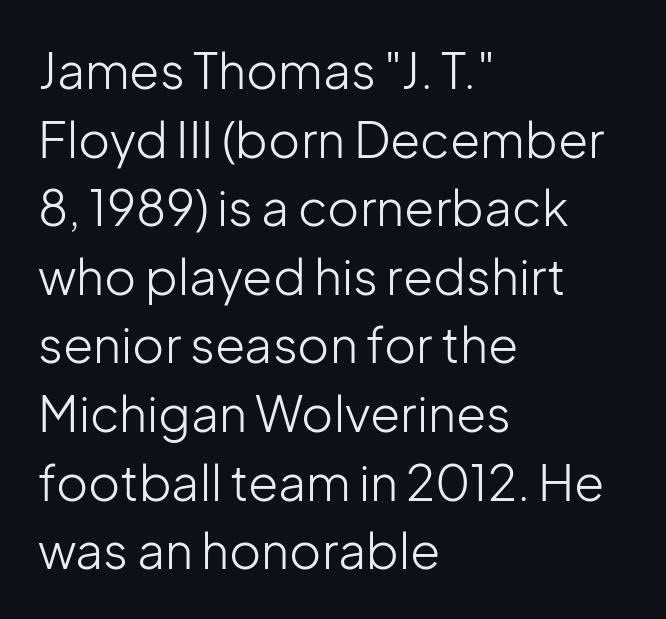
The image shows 49 px light sans-serif type, upright; set left-aligned, normal line spacing (1.4x), normal letter spacing, not underlined; low stroke contrast and a medium x-height.
